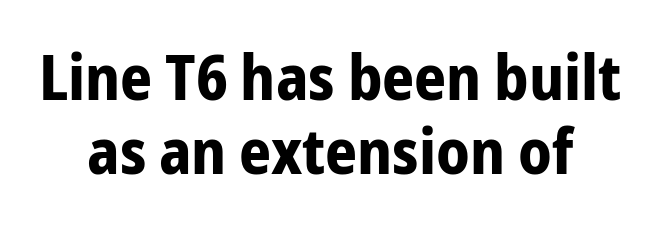
Q: Is the text bold? A: Yes.
Q: Is the text italic (slanted)? A: No, it is upright.
Q: Is the typeface a serif or a sans-serif typeface? A: Sans-serif.
Q: Is the text underlined? A: No.
Q: How is the paragraph aligned? A: Centered.
Q: Is the spacing between letters normal or unusually wide? A: Normal.
Q: Width (condensed, normal, or wide)? A: Condensed.
Q: Stroke contrast? A: Low.
Q: x-height? A: Medium.
Q: Monospaced? A: No.
